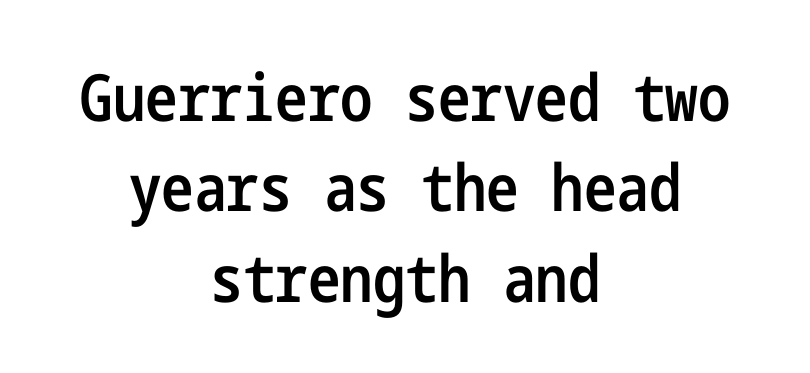
Q: Is the text bold? A: Semi-bold.
Q: Is the text italic (slanted)? A: No, it is upright.
Q: Is the typeface a serif or a sans-serif typeface? A: Sans-serif.
Q: Is the text underlined? A: No.
Q: How is the paragraph aligned? A: Centered.
Q: Is the spacing between letters normal or unusually wide? A: Normal.
Q: Is the spacing between lines tight, normal or loose? A: Normal.
Q: Width (condensed, normal, or wide)? A: Condensed.
Q: Stroke contrast? A: Low.
Q: x-height? A: Medium.
